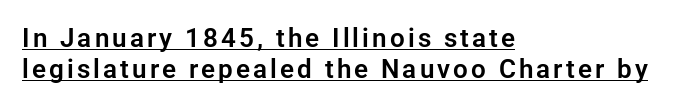
The rendered words wear a rule along their underside. Posture: upright roman. Notice how the passage keeps a crisp vertical edge on the left only.
